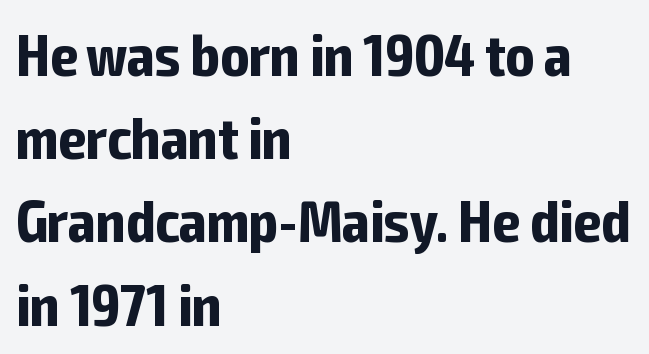
The image shows 59 px bold, condensed sans-serif type, upright; set left-aligned, normal line spacing (1.41x), normal letter spacing, not underlined; low stroke contrast and a medium x-height.
